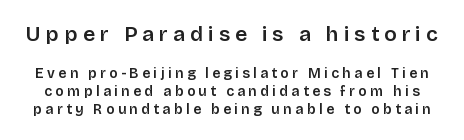
Q: Is the text italic (slanted)? A: No, it is upright.
Q: Is the text underlined? A: No.
Q: Is the spacing between letters normal or unusually wide? A: Unusually wide.
Q: Is the spacing between lines tight, normal or loose? A: Normal.
Q: Which block of text is set in a larger size, the first (top) or the second (bottom)? A: The first (top) one.
